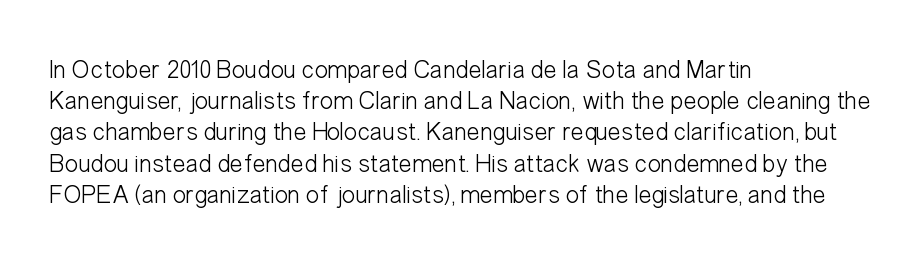
Q: Is the text bold? A: No.
Q: Is the text italic (slanted)? A: No, it is upright.
Q: Is the text underlined? A: No.
Q: How is the paragraph aligned? A: Left-aligned.
Q: Is the spacing between letters normal or unusually wide? A: Normal.
Q: Is the spacing between lines tight, normal or loose? A: Normal.
